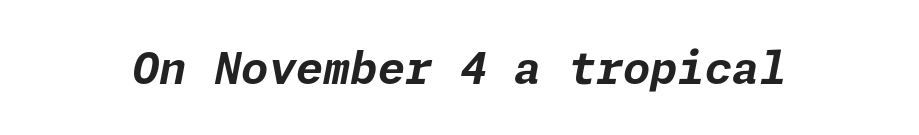
The image shows 44 px bold type, italic (leaning right); set normal letter spacing, not underlined; low stroke contrast and a medium x-height.
